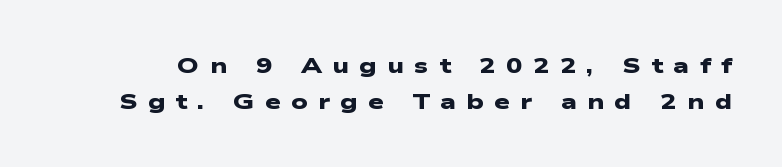
The image shows 22 px bold type; set normal line spacing (1.63x), unusually wide letter spacing (+0.47 em), not underlined.
